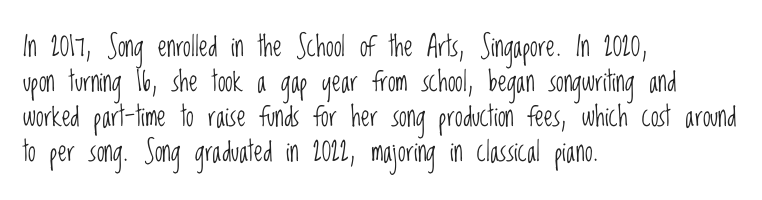
{"serif": "no", "italic": "no", "bold": "no", "weight": "light", "width": "condensed", "stroke_contrast": "low", "x_height": "large", "monospaced": "no", "underline": "no", "align": "left", "line_spacing": "normal", "line_spacing_ratio": 1.25, "letter_spacing": "normal", "letter_spacing_em": 0.0, "glyph_px": 28}
